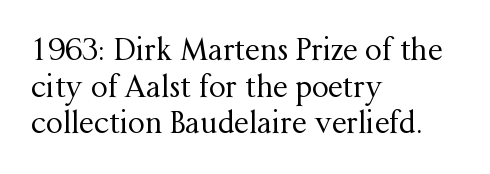
The image shows 30 px regular-weight serif type, upright; set left-aligned, line spacing 1.22x, normal letter spacing, not underlined; medium stroke contrast and a medium x-height.
